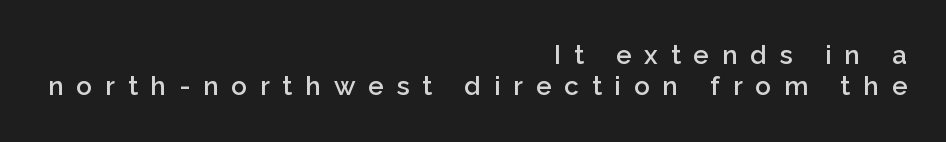
The image shows 26 px text type, upright; set right-aligned, line spacing 1.21x, unusually wide letter spacing (+0.5 em), not underlined.
